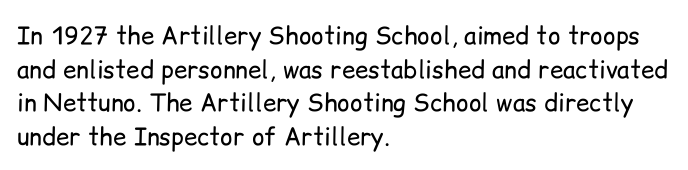
Does the copy run flush right? No — it runs flush left. Does extra space separate the letters? No, they use regular spacing. The letters look calm and open, with moderate or lighter stems. Beneath every word, the page is bare. Normally led — the rows are evenly, conventionally spaced.
